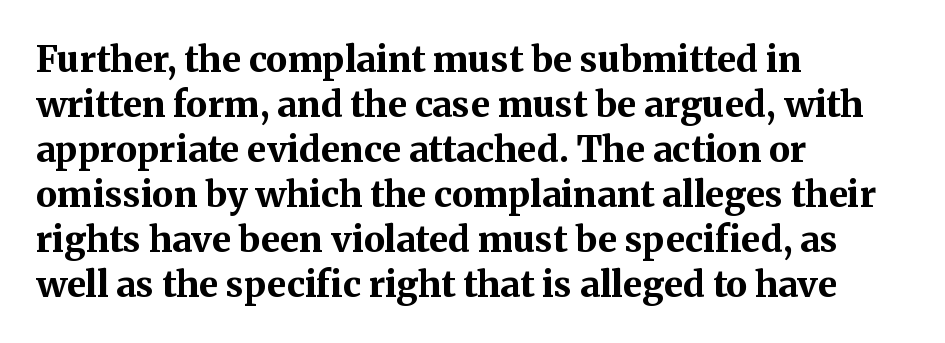
{"serif": "yes", "italic": "no", "bold": "yes", "weight": "bold", "width": "normal", "stroke_contrast": "medium", "x_height": "medium", "monospaced": "no", "underline": "no", "align": "left", "line_spacing": "normal", "line_spacing_ratio": 1.25, "letter_spacing": "normal", "letter_spacing_em": 0.0, "glyph_px": 36}
